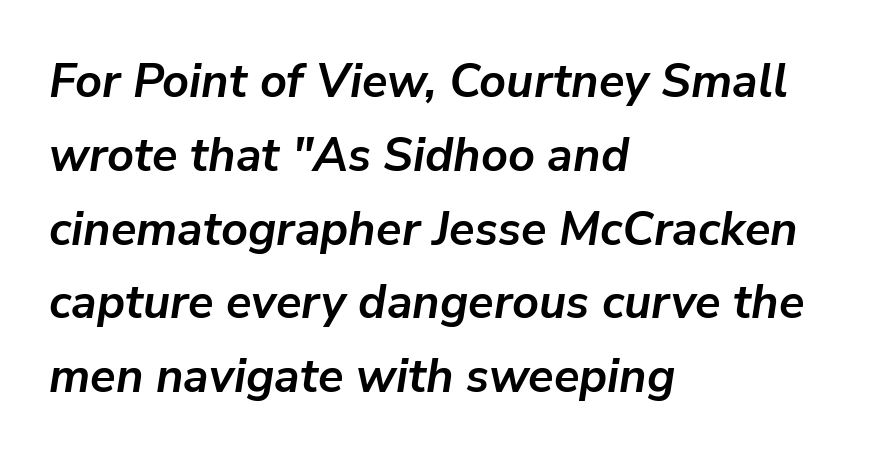
Horizontally, the lines are justified to the leading edge only. A normal amount of white space separates one row of letters from the next. The rendering uses natural spacing where letterforms have individual widths. The letters sit at their default tracking, neither squeezed nor spread.
